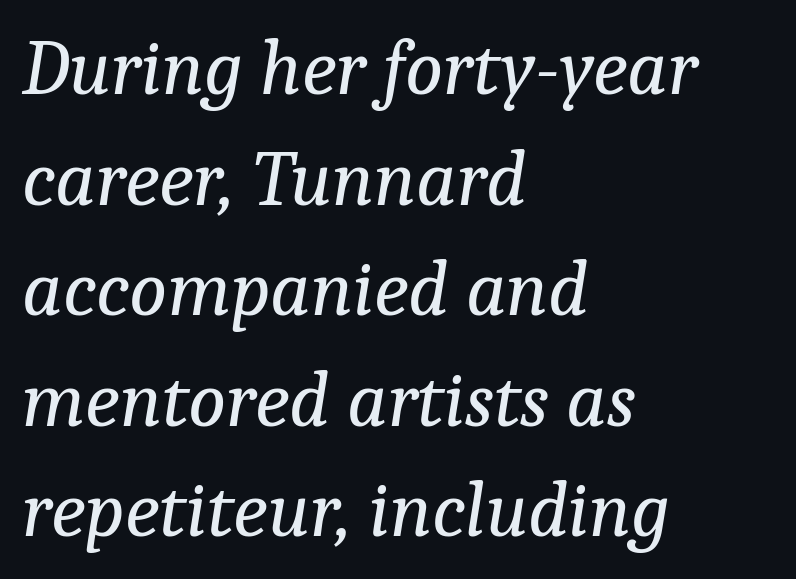
{"serif": "yes", "italic": "yes", "lean": "right", "slant_degrees": 9, "bold": "no", "weight": "regular", "width": "normal", "stroke_contrast": "low", "x_height": "medium", "monospaced": "no", "underline": "no", "align": "left", "line_spacing": "normal", "line_spacing_ratio": 1.4, "letter_spacing": "normal", "letter_spacing_em": 0.0, "glyph_px": 79}
